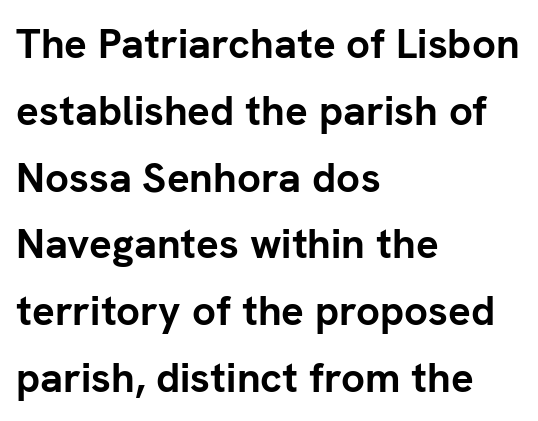
The image shows 42 px semibold sans-serif type, upright; set left-aligned, normal line spacing (1.59x), normal letter spacing, not underlined; low stroke contrast and a medium x-height.
